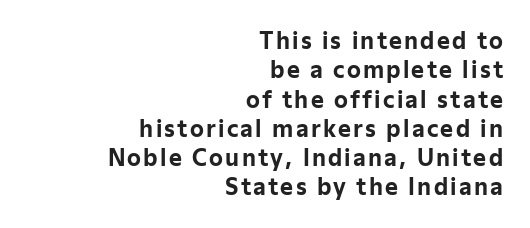
Q: Is the text bold? A: Yes.
Q: Is the text italic (slanted)? A: No, it is upright.
Q: Is the text underlined? A: No.
Q: How is the paragraph aligned? A: Right-aligned.
Q: Is the spacing between lines tight, normal or loose? A: Normal.
